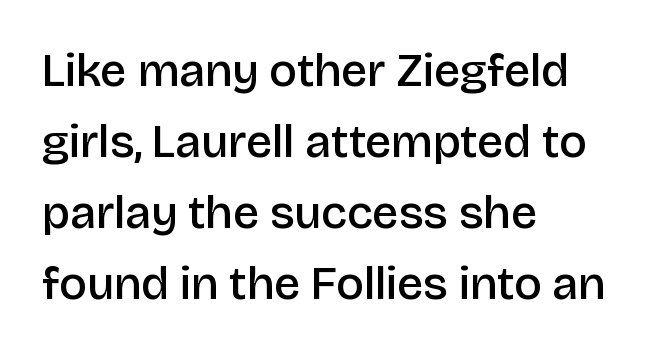
{"serif": "no", "italic": "no", "bold": "semi", "weight": "semibold", "width": "normal", "stroke_contrast": "low", "x_height": "large", "monospaced": "no", "underline": "no", "align": "left", "line_spacing": "normal", "line_spacing_ratio": 1.51, "letter_spacing": "normal", "letter_spacing_em": 0.0, "glyph_px": 47}
